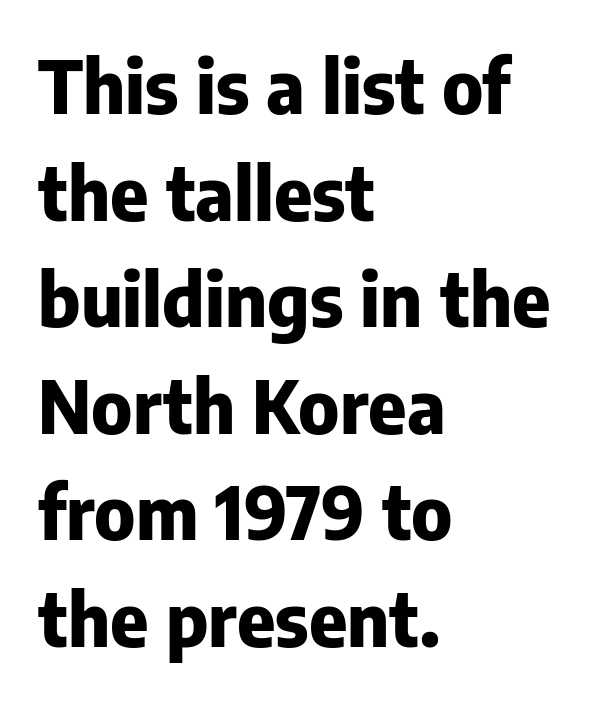
Honestly, the row spacing looks completely unremarkable. This sample has the flowing, uneven cadence of proportional lettering. This is heavy type, rendered in bold. The lettering holds an erect, upright posture throughout. A typesetter would label this face a sans. Nothing unusual about the tracking: characters are spaced as the font intends.
